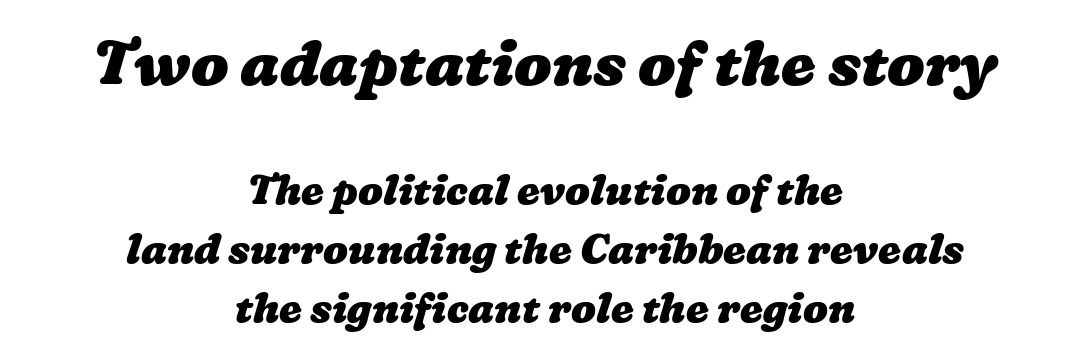
{"bold": "yes", "weight": "heavy", "width": "wide", "stroke_contrast": "low", "x_height": "medium", "monospaced": "no", "underline": "no", "align": "center", "line_spacing": "normal", "line_spacing_ratio": 1.44, "letter_spacing": "normal", "letter_spacing_em": 0.0, "larger_block": "first", "size_ratio": 1.51, "glyph_px": 62}
